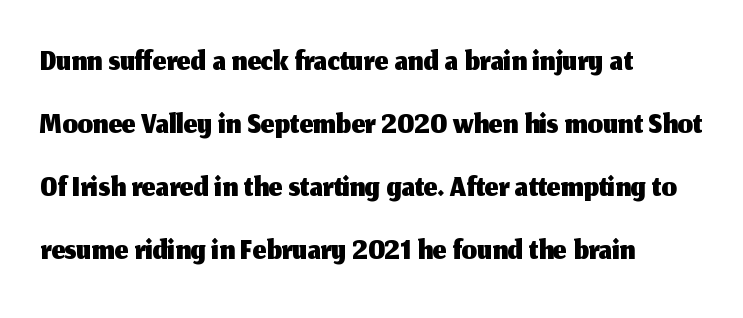
No italicization has been applied; the sample stays upright. In terms of letterspacing, this is plain default setting. This sample has the flowing, uneven cadence of proportional lettering. The typesetter chose a ragged-right arrangement here.
